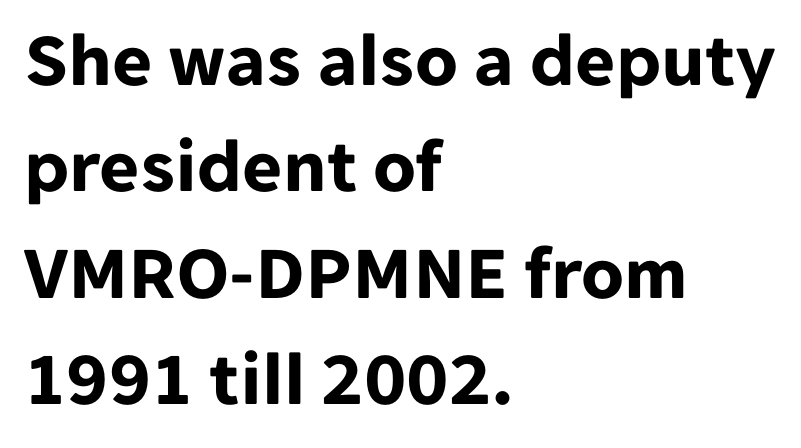
The image shows 77 px bold sans-serif type, upright; set left-aligned, normal line spacing (1.38x), normal letter spacing, not underlined; low stroke contrast and a medium x-height.
